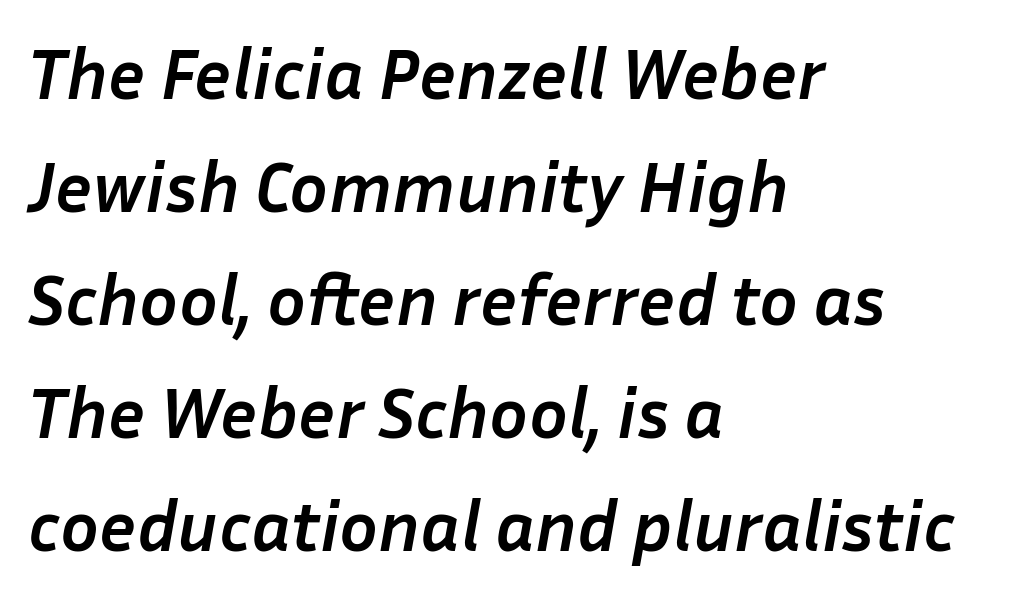
{"italic": "yes", "lean": "right", "slant_degrees": 10, "bold": "yes", "weight": "semibold", "width": "normal", "stroke_contrast": "low", "x_height": "medium", "monospaced": "no", "underline": "no", "align": "left", "line_spacing": "normal", "line_spacing_ratio": 1.57, "letter_spacing": "normal", "letter_spacing_em": 0.0, "glyph_px": 72}
